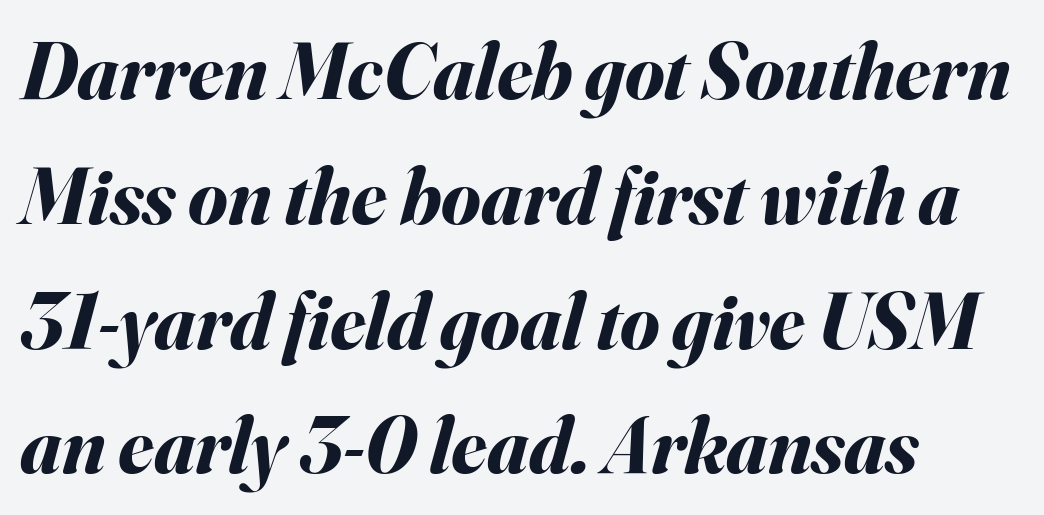
{"italic": "yes", "lean": "right", "slant_degrees": 16, "bold": "yes", "weight": "bold", "width": "normal", "stroke_contrast": "medium", "x_height": "small", "monospaced": "no", "underline": "no", "align": "left", "line_spacing": "normal", "line_spacing_ratio": 1.56, "letter_spacing": "normal", "letter_spacing_em": 0.0, "glyph_px": 80}
